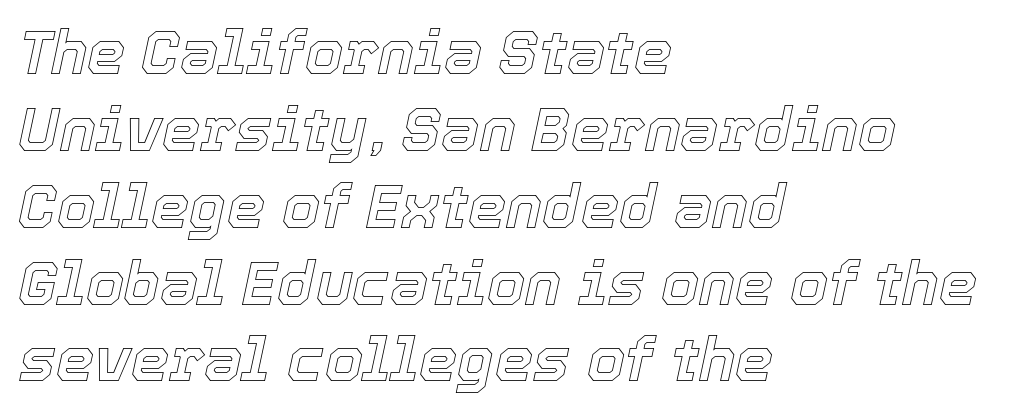
Q: Is the text italic (slanted)? A: Yes, it leans right by about 12 degrees.
Q: Is the text underlined? A: No.
Q: How is the paragraph aligned? A: Left-aligned.
Q: Is the spacing between letters normal or unusually wide? A: Normal.
Q: Is the spacing between lines tight, normal or loose? A: Normal.
Q: Width (condensed, normal, or wide)? A: Normal.
Q: x-height? A: Medium.
Q: Monospaced? A: No.
